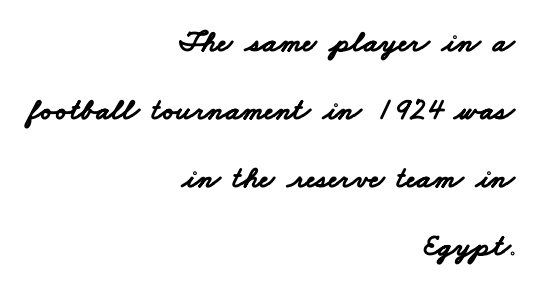
Q: Is the text bold? A: Yes.
Q: Is the typeface a serif or a sans-serif typeface? A: Sans-serif.
Q: Is the text underlined? A: No.
Q: How is the paragraph aligned? A: Right-aligned.
Q: Is the spacing between letters normal or unusually wide? A: Normal.
Q: Is the spacing between lines tight, normal or loose? A: Loose.
Q: Width (condensed, normal, or wide)? A: Wide.
Q: Stroke contrast? A: Low.
Q: x-height? A: Small.
Q: Monospaced? A: No.
